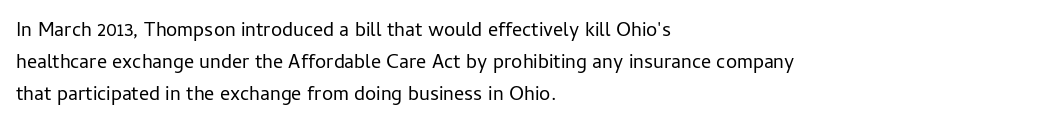
{"italic": "no", "bold": "no", "underline": "no", "align": "left", "line_spacing": "normal", "line_spacing_ratio": 1.59, "letter_spacing": "normal", "letter_spacing_em": 0.0, "glyph_px": 20}
